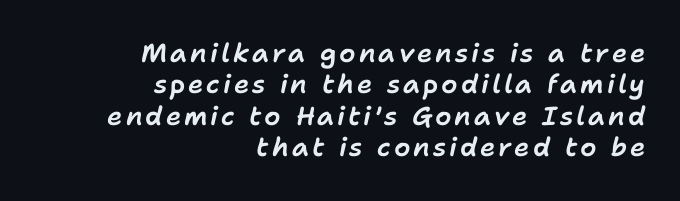
Q: Is the text italic (slanted)? A: Yes, it leans right by about 11 degrees.
Q: Is the text underlined? A: No.
Q: How is the paragraph aligned? A: Right-aligned.
